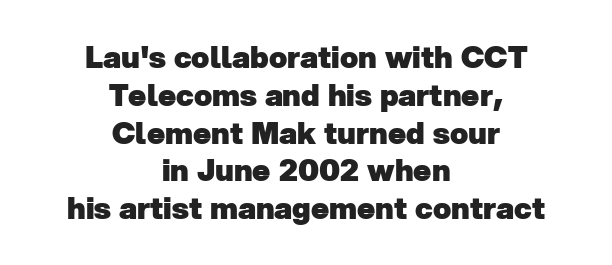
{"serif": "no", "bold": "yes", "weight": "heavy", "width": "normal", "stroke_contrast": "low", "x_height": "medium", "monospaced": "no", "underline": "no", "align": "center", "line_spacing": "normal", "line_spacing_ratio": 1.26, "letter_spacing": "normal", "letter_spacing_em": 0.0, "glyph_px": 30}
